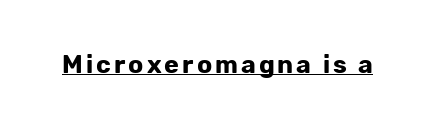
{"italic": "no", "bold": "yes", "underline": "yes", "glyph_px": 25}
